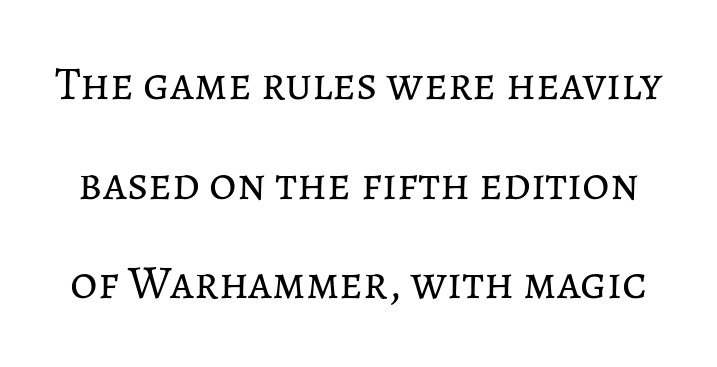
{"italic": "no", "bold": "no", "weight": "regular", "width": "normal", "stroke_contrast": "low", "x_height": "medium", "monospaced": "no", "underline": "no", "line_spacing": "loose", "line_spacing_ratio": 2.12, "letter_spacing": "normal", "letter_spacing_em": 0.0, "glyph_px": 47}
